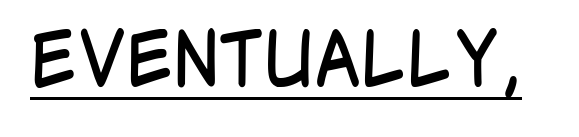
The image shows 76 px regular-weight, condensed sans-serif type, upright; set normal letter spacing, underlined; low stroke contrast and a large x-height.
